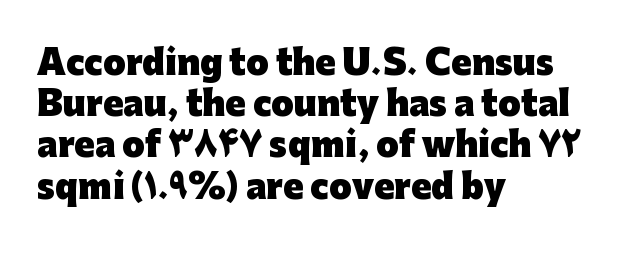
The image shows 33 px heavy sans-serif type, upright; set left-aligned, normal line spacing (1.25x), normal letter spacing, not underlined; low stroke contrast and a medium x-height.
